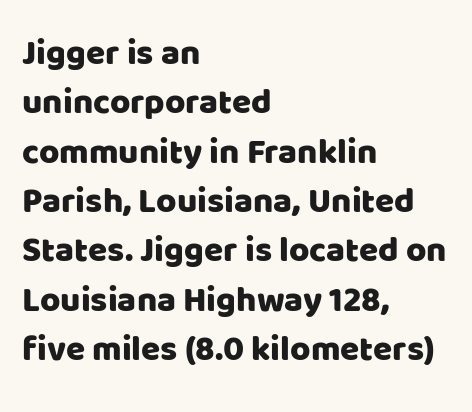
Rule under the text: the space is simply empty. The letters carry no serifs — their stems end cleanly without finishing strokes. The typesetter chose a ragged-right arrangement here. A normal amount of white space separates one row of letters from the next. Posture: vertical.
